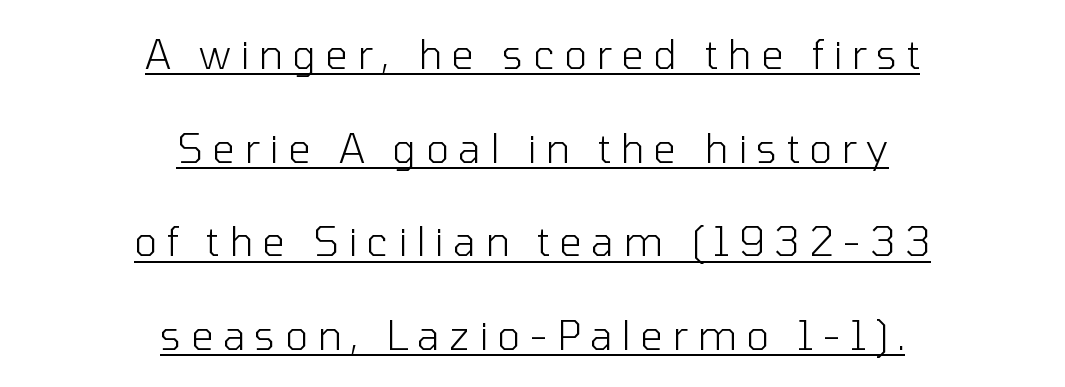
Q: Is the text bold? A: No.
Q: Is the text italic (slanted)? A: No, it is upright.
Q: Is the typeface a serif or a sans-serif typeface? A: Sans-serif.
Q: Is the text underlined? A: Yes.
Q: How is the paragraph aligned? A: Centered.
Q: Is the spacing between letters normal or unusually wide? A: Unusually wide.
Q: Is the spacing between lines tight, normal or loose? A: Loose.
Q: Width (condensed, normal, or wide)? A: Normal.
Q: Stroke contrast? A: Low.
Q: x-height? A: Medium.
Q: Monospaced? A: No.
